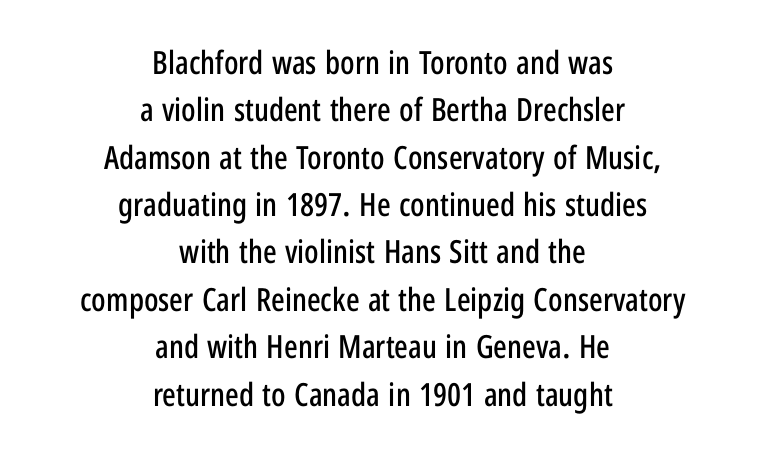
The image shows 32 px condensed sans-serif type, upright; set centered, normal line spacing (1.48x), normal letter spacing, not underlined; low stroke contrast and a medium x-height.
